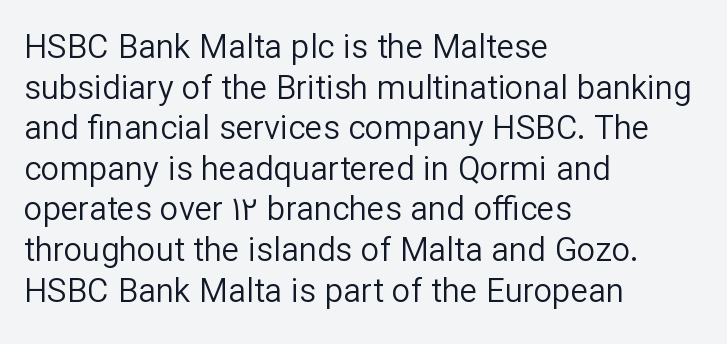
The image shows 33 px regular-weight sans-serif type, upright; set left-aligned, line spacing 1.23x, normal letter spacing, not underlined; low stroke contrast and a medium x-height.
